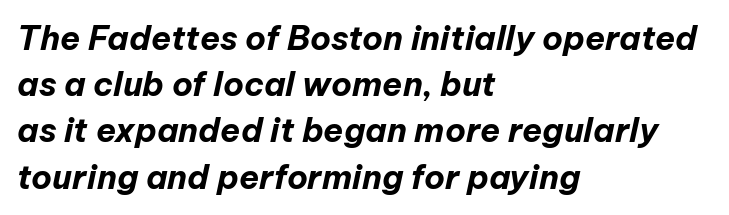
Q: Is the text bold? A: Yes.
Q: Is the text italic (slanted)? A: Yes, it leans right by about 12 degrees.
Q: Is the text underlined? A: No.
Q: How is the paragraph aligned? A: Left-aligned.
Q: Is the spacing between letters normal or unusually wide? A: Normal.
Q: Is the spacing between lines tight, normal or loose? A: Normal.
Q: Width (condensed, normal, or wide)? A: Normal.
Q: Stroke contrast? A: Low.
Q: x-height? A: Medium.
Q: Monospaced? A: No.
